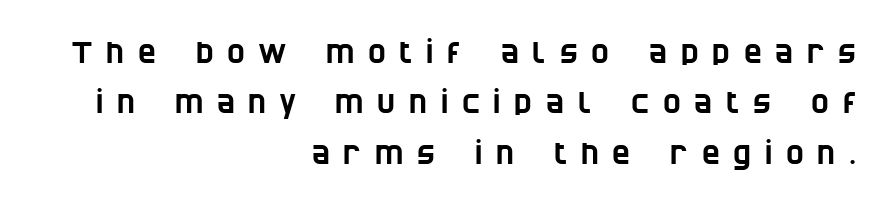
The image shows 30 px condensed sans-serif type; set right-aligned, normal line spacing (1.68x), unusually wide letter spacing (+0.46 em), not underlined; low stroke contrast and a large x-height.
